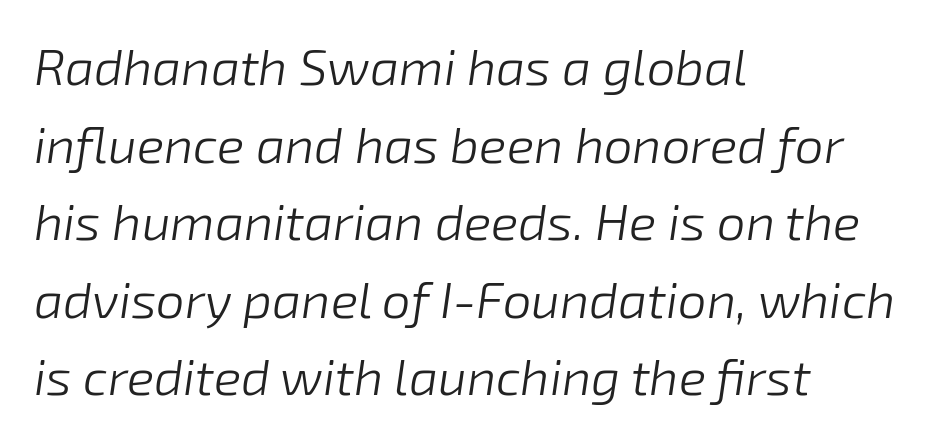
The rendering anchors every line to the left-hand side. Style check: oblique. Stem width sits at or under what a default text font uses. Bare-footed words on every line.
